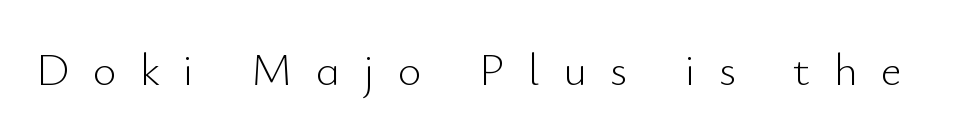
This is roman type, the default non-slanted kind. You could not count columns in this text — the font is proportionally spaced. Honestly, the letter spacing is so wide it's the main thing you notice. The strokes carry an ordinary text weight at most. The words here are not underlined. These lines are composed in type without serifs.
